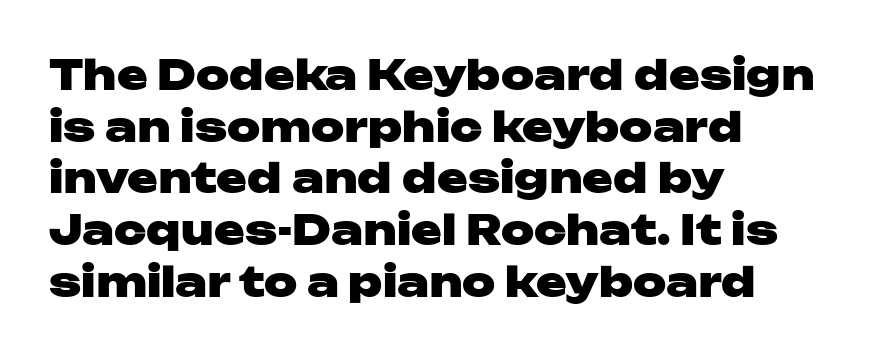
Q: Is the text bold? A: Yes.
Q: Is the text italic (slanted)? A: No, it is upright.
Q: Is the typeface a serif or a sans-serif typeface? A: Sans-serif.
Q: Is the text underlined? A: No.
Q: How is the paragraph aligned? A: Left-aligned.
Q: Is the spacing between letters normal or unusually wide? A: Normal.
Q: Is the spacing between lines tight, normal or loose? A: Normal.
Q: Width (condensed, normal, or wide)? A: Wide.
Q: Stroke contrast? A: Low.
Q: x-height? A: Medium.
Q: Monospaced? A: No.
